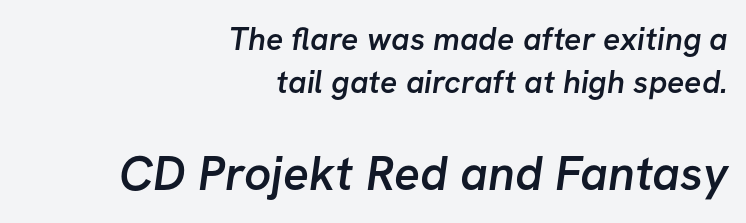
{"serif": "no", "bold": "semi", "weight": "semibold", "width": "normal", "stroke_contrast": "low", "x_height": "medium", "monospaced": "no", "underline": "no", "align": "right", "line_spacing": "normal", "line_spacing_ratio": 1.33, "letter_spacing": "normal", "letter_spacing_em": 0.0, "larger_block": "second", "size_ratio": 1.5, "glyph_px": 48}
